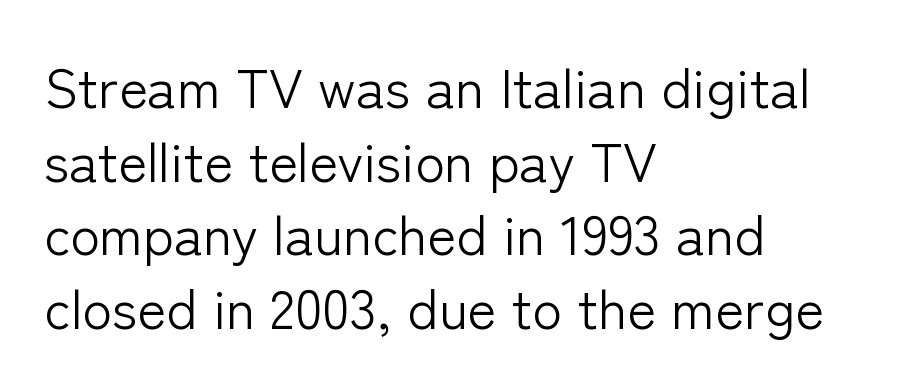
Q: Is the text bold? A: No.
Q: Is the text italic (slanted)? A: No, it is upright.
Q: Is the typeface a serif or a sans-serif typeface? A: Sans-serif.
Q: Is the text underlined? A: No.
Q: How is the paragraph aligned? A: Left-aligned.
Q: Is the spacing between letters normal or unusually wide? A: Normal.
Q: Is the spacing between lines tight, normal or loose? A: Normal.
Q: Width (condensed, normal, or wide)? A: Normal.
Q: Stroke contrast? A: Low.
Q: x-height? A: Medium.
Q: Monospaced? A: No.
